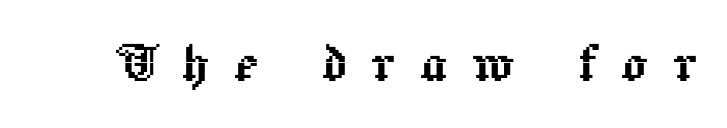
The image shows 65 px text type, upright; set unusually wide letter spacing (+0.37 em), not underlined; a medium x-height.
